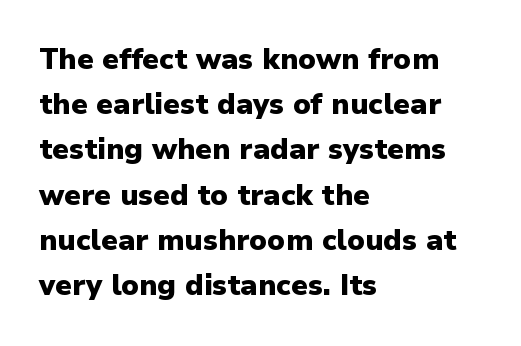
Leading matches the norm, producing a regular column. In CSS terms this would be text-align: left. Does the lettering tilt? It doesn't — this is upright. Unlike a traditional serif, this face leaves its strokes unadorned. These lines keep a tight, regular rhythm from letter to letter. The rendering uses a bold face; every stroke is thick and dark.
